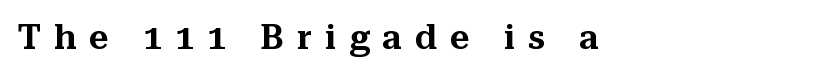
The image shows 34 px serif type, upright; set left-aligned, unusually wide letter spacing (+0.38 em), not underlined; medium stroke contrast and a medium x-height.
